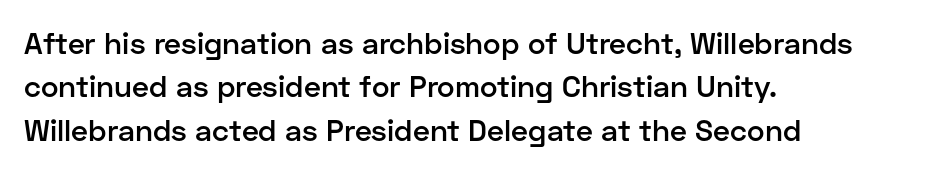
Words float on clear page, feet unadorned. The ragged edge is on the right, which tells us the setting is flush left. The glyphs have the mass of a demibold cut, below bold. The space between consecutive lines is moderate. You could not count columns in this text — the font is proportionally spaced. A sans-serif font was chosen for this passage.
